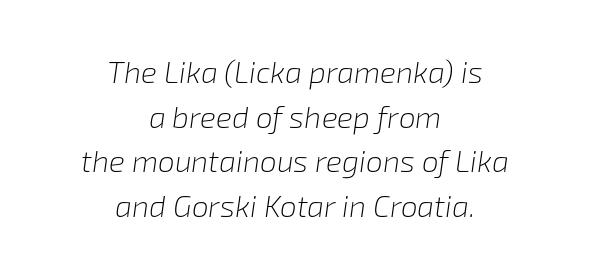
The image shows 30 px light type, italic (leaning right); set centered, normal line spacing (1.49x), normal letter spacing, not underlined; low stroke contrast and a medium x-height.
